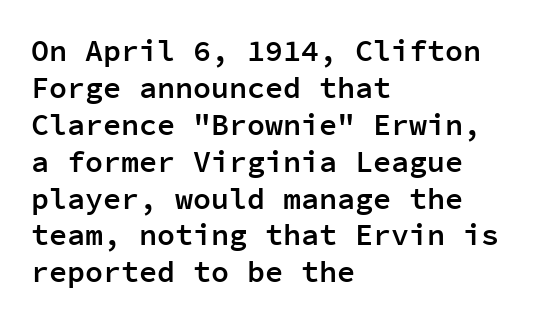
Standard letterfit; no display-style spreading of the glyphs. This is the regular roman posture of the typeface. Is the type bold? Partly — it's a semibold, heavier than regular but not fully bold. The strip under each line holds only bare page. Layout note: lines flush left.
